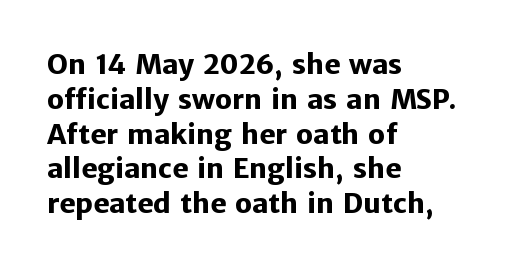
The words here are not underlined. Style check: upright. Typesetter's note: full bold, strokes at maximum text heaviness. Left-aligned paragraph, ragged on the right. One glance says typical: line gaps are just what's usual. Look at the tracking — it's just the regular setting, nothing added.
